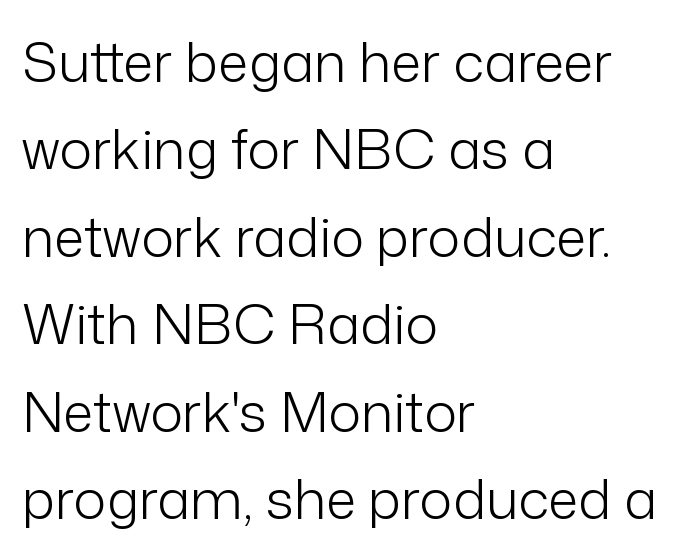
The rendering uses natural spacing where letterforms have individual widths. Look at the tracking — it's just the regular setting, nothing added. Style check: upright. Successive baselines arrive at the customary interval. Does the type have serifs? No, each stem ends abruptly.
